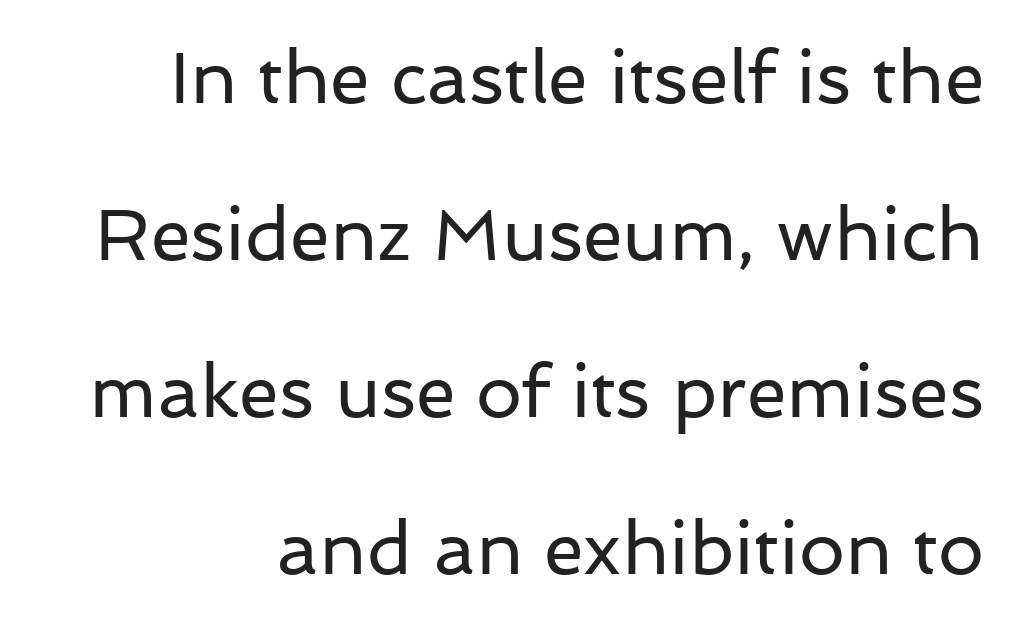
Q: Is the text bold? A: No.
Q: Is the text italic (slanted)? A: No, it is upright.
Q: Is the typeface a serif or a sans-serif typeface? A: Sans-serif.
Q: Is the text underlined? A: No.
Q: Is the spacing between letters normal or unusually wide? A: Normal.
Q: Is the spacing between lines tight, normal or loose? A: Loose.
Q: Width (condensed, normal, or wide)? A: Normal.
Q: Stroke contrast? A: Low.
Q: x-height? A: Medium.
Q: Monospaced? A: No.
